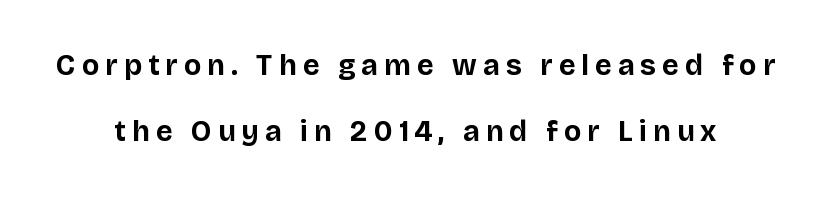
{"serif": "no", "italic": "no", "bold": "yes", "weight": "bold", "width": "normal", "stroke_contrast": "low", "x_height": "large", "monospaced": "no", "underline": "no", "line_spacing": "loose", "line_spacing_ratio": 2.27, "letter_spacing": "wide", "letter_spacing_em": 0.21, "glyph_px": 29}
